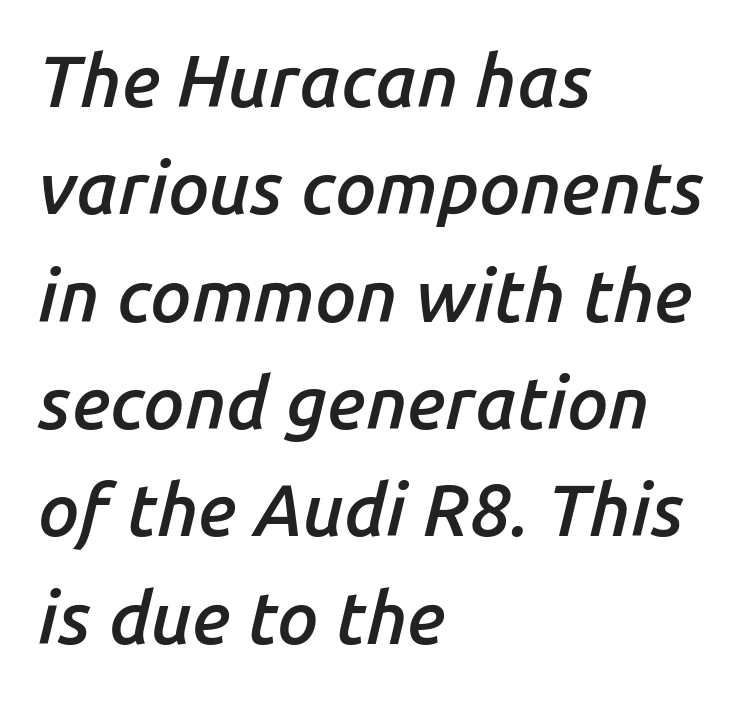
These lines carry some extra weight — a demibold, not a full bold. Check under the words: just untouched page. A typesetter would call this leading conventional body-copy spacing. Notice how the passage keeps a crisp vertical edge on the left only. Looks like regular typesetting: each glyph gets only the width it needs. Honestly, the letter spacing is just normal — you wouldn't notice it.
